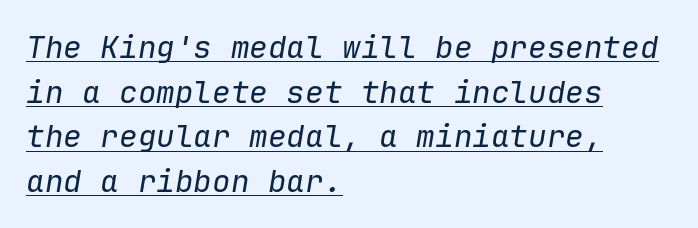
{"italic": "yes", "lean": "right", "slant_degrees": 9, "bold": "no", "weight": "regular", "width": "normal", "stroke_contrast": "low", "x_height": "medium", "monospaced": "yes", "underline": "yes", "align": "left", "line_spacing": "normal", "line_spacing_ratio": 1.44, "letter_spacing": "normal", "letter_spacing_em": 0.0, "glyph_px": 31}
